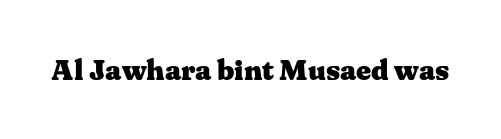
The image shows 29 px heavy, wide serif type, upright; set normal letter spacing, not underlined; medium stroke contrast and a medium x-height.
